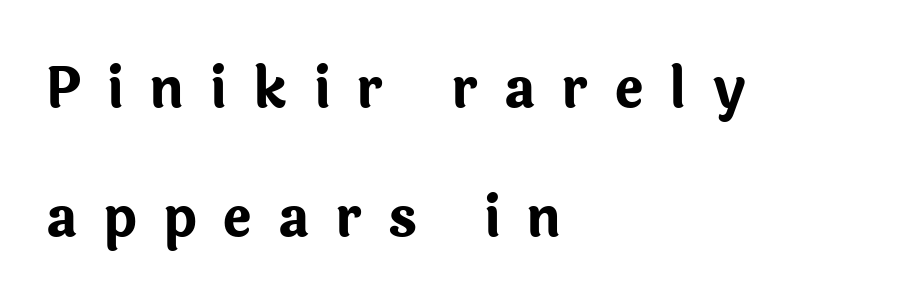
Q: Is the text bold? A: Yes.
Q: Is the text italic (slanted)? A: No, it is upright.
Q: Is the typeface a serif or a sans-serif typeface? A: Sans-serif.
Q: Is the text underlined? A: No.
Q: How is the paragraph aligned? A: Left-aligned.
Q: Is the spacing between letters normal or unusually wide? A: Unusually wide.
Q: Is the spacing between lines tight, normal or loose? A: Loose.
Q: Width (condensed, normal, or wide)? A: Normal.
Q: Stroke contrast? A: Low.
Q: x-height? A: Medium.
Q: Monospaced? A: No.
